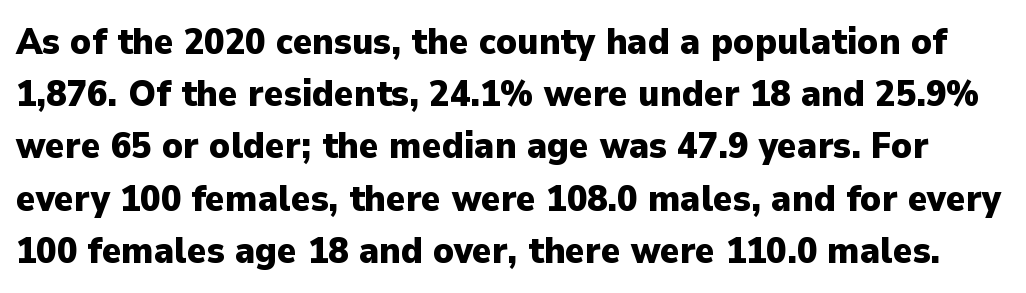
Q: Is the text bold? A: Yes.
Q: Is the text italic (slanted)? A: No, it is upright.
Q: Is the typeface a serif or a sans-serif typeface? A: Sans-serif.
Q: Is the text underlined? A: No.
Q: Is the spacing between letters normal or unusually wide? A: Normal.
Q: Is the spacing between lines tight, normal or loose? A: Normal.
Q: Width (condensed, normal, or wide)? A: Normal.
Q: Stroke contrast? A: Low.
Q: x-height? A: Medium.
Q: Monospaced? A: No.
